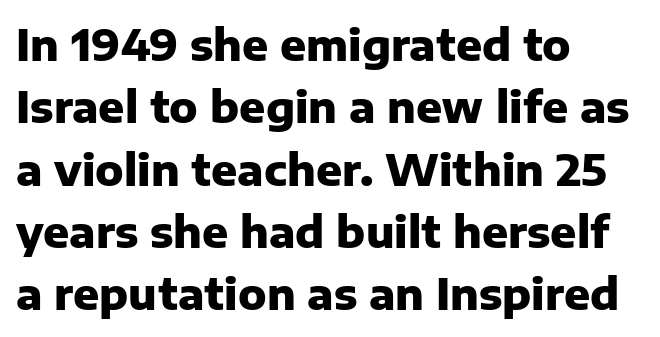
{"serif": "no", "italic": "no", "bold": "yes", "weight": "heavy", "width": "normal", "stroke_contrast": "low", "x_height": "medium", "monospaced": "no", "underline": "no", "align": "left", "line_spacing": "normal", "line_spacing_ratio": 1.45, "letter_spacing": "normal", "letter_spacing_em": 0.0, "glyph_px": 43}
